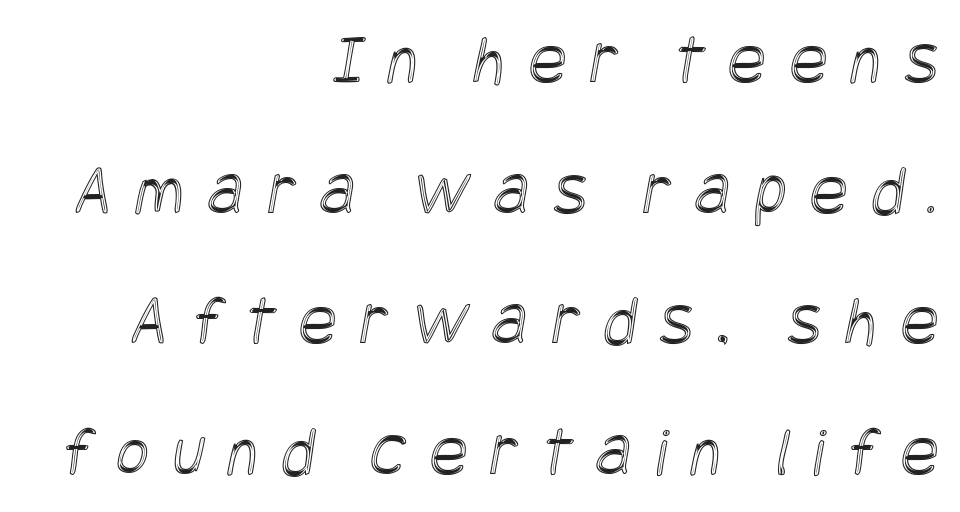
{"width": "condensed", "x_height": "large", "underline": "no", "align": "right", "line_spacing_ratio": 1.84, "letter_spacing": "wide", "letter_spacing_em": 0.33, "glyph_px": 71}
